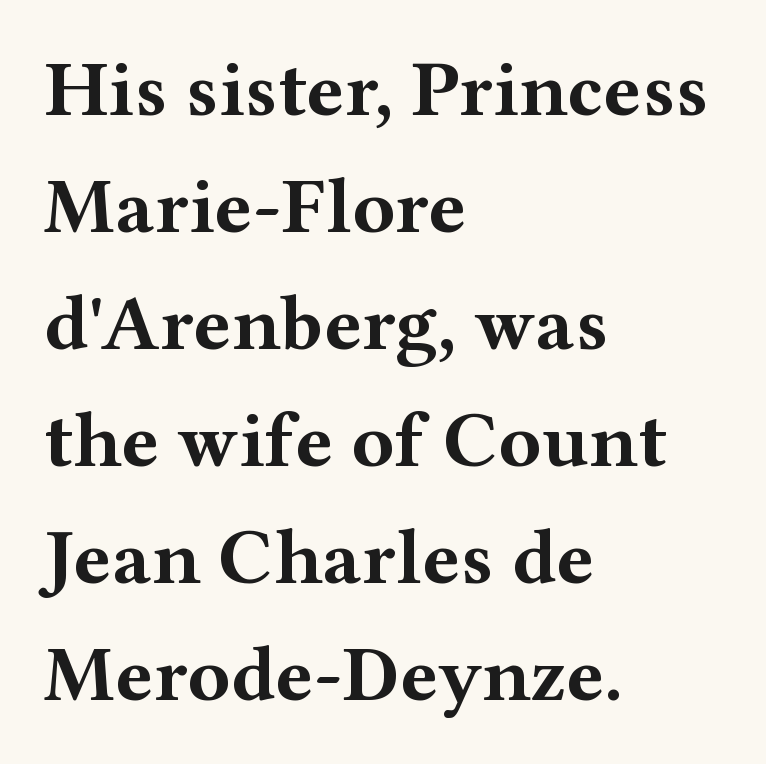
The rendering shows small feet on the letterforms — a serif design. The passage shown stacks its lines at a standard gap. The letters stand straight up with perfectly vertical stems. The passage shown is not underscored anywhere. The passage is arranged the way most books set body copy — flush left. These lines are rendered in a variable-pitch font.
